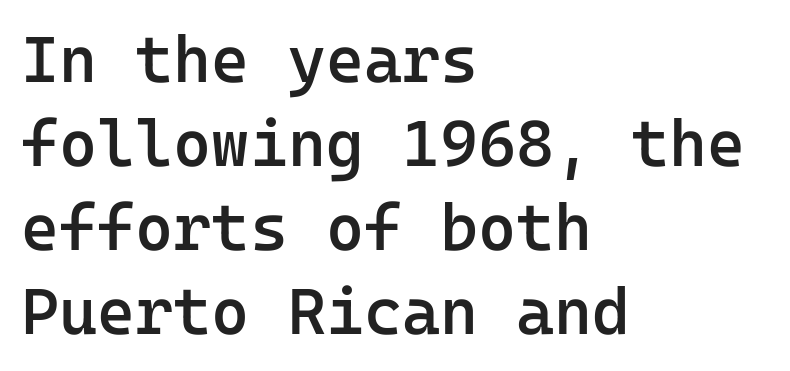
{"serif": "no", "italic": "no", "bold": "semi", "weight": "semibold", "width": "normal", "stroke_contrast": "low", "x_height": "medium", "monospaced": "yes", "underline": "no", "align": "left", "line_spacing": "normal", "line_spacing_ratio": 1.29, "letter_spacing": "normal", "letter_spacing_em": 0.0, "glyph_px": 65}
